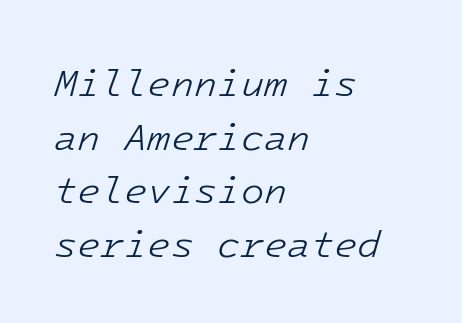
Q: Is the text bold? A: No.
Q: Is the text italic (slanted)? A: Yes, it leans right by about 16 degrees.
Q: Is the text underlined? A: No.
Q: How is the paragraph aligned? A: Left-aligned.
Q: Is the spacing between letters normal or unusually wide? A: Normal.
Q: Is the spacing between lines tight, normal or loose? A: Normal.
Q: Width (condensed, normal, or wide)? A: Normal.
Q: Stroke contrast? A: Low.
Q: x-height? A: Medium.
Q: Monospaced? A: Yes.
